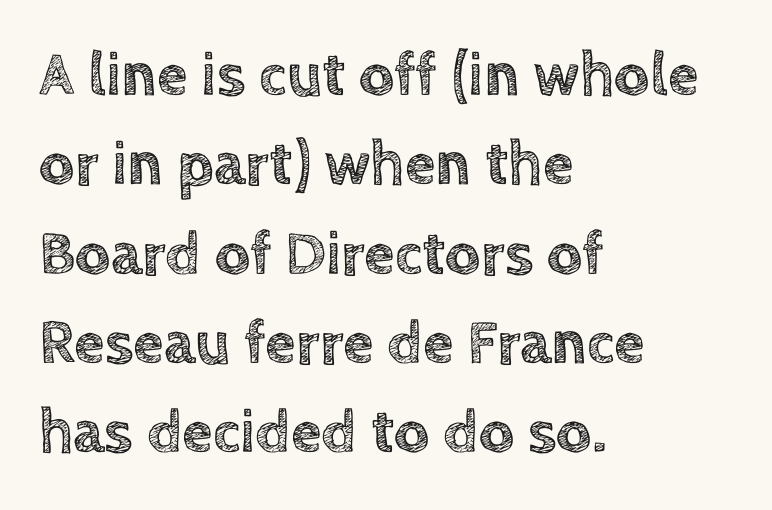
Q: Is the text italic (slanted)? A: No, it is upright.
Q: Is the text underlined? A: No.
Q: How is the paragraph aligned? A: Left-aligned.
Q: Is the spacing between letters normal or unusually wide? A: Normal.
Q: Is the spacing between lines tight, normal or loose? A: Normal.
Q: Width (condensed, normal, or wide)? A: Normal.
Q: x-height? A: Large.
Q: Monospaced? A: No.
